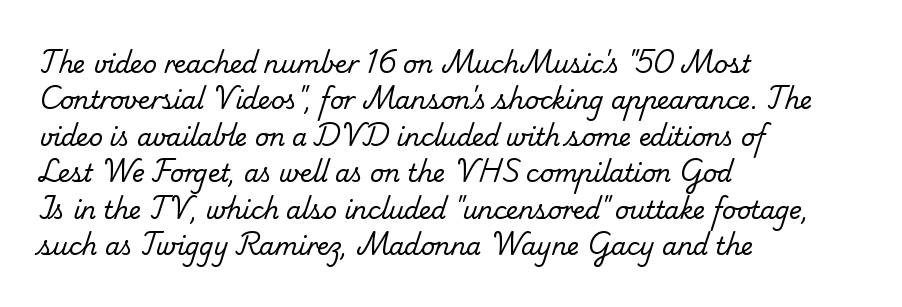
Q: Is the text bold? A: No.
Q: Is the text underlined? A: No.
Q: How is the paragraph aligned? A: Left-aligned.
Q: Is the spacing between letters normal or unusually wide? A: Normal.
Q: Is the spacing between lines tight, normal or loose? A: Normal.
